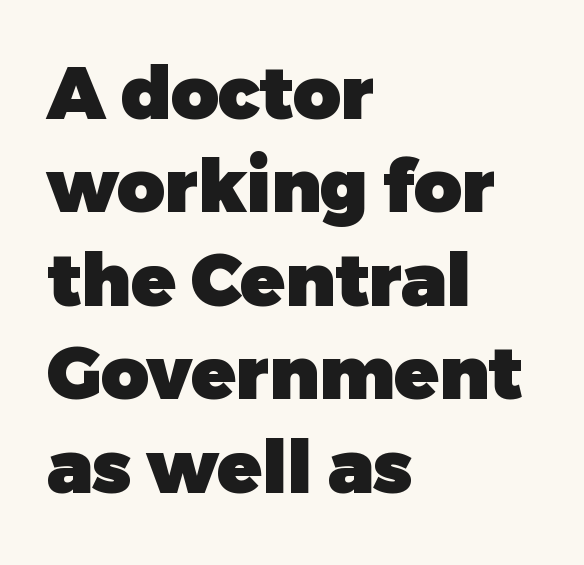
Weight check: bold — yes, fully. To sum up the face: it is a sans, with no serifs. Does extra space separate the letters? No, they use regular spacing. Leading: standard. Looks like regular typesetting: each glyph gets only the width it needs. The axis of the letterforms is exactly vertical.
